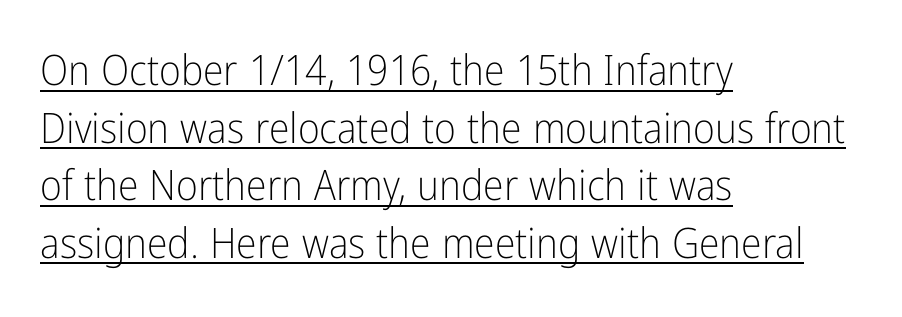
{"serif": "no", "italic": "no", "bold": "no", "weight": "light", "width": "condensed", "stroke_contrast": "low", "x_height": "medium", "monospaced": "no", "underline": "yes", "align": "left", "line_spacing": "normal", "line_spacing_ratio": 1.37, "letter_spacing": "normal", "letter_spacing_em": 0.0, "glyph_px": 42}
